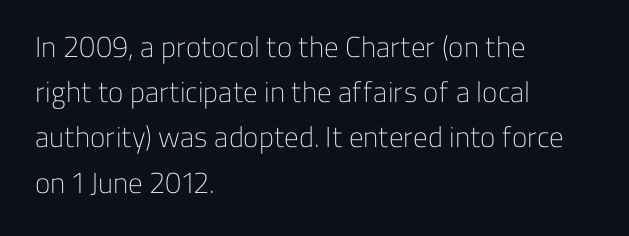
If you measured baseline to baseline, you'd find a middling distance. Looks like regular typesetting: each glyph gets only the width it needs. The foot of each line stays bare and open. A roman cut, with each character standing at attention. Typeset ragged right — the left edge is the straight one. No chunkiness to these letters — they're not bold.
